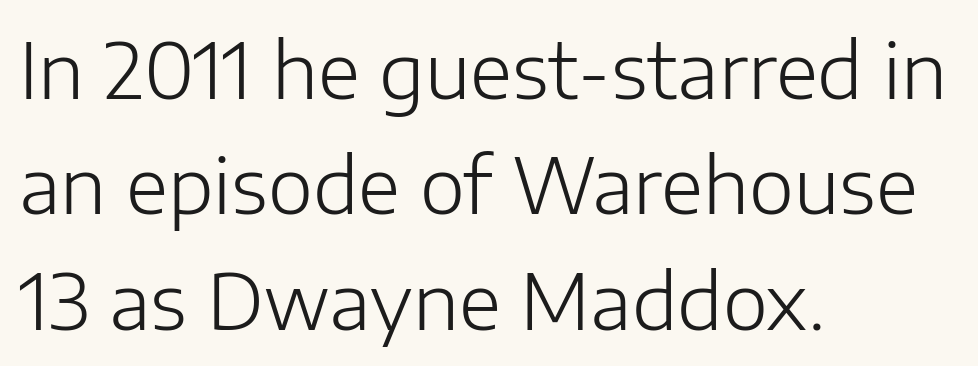
One-word summary of the alignment: left. The axis of the letterforms is exactly vertical. These lines are rendered in a variable-pitch font. The gaps between neighbouring characters are ordinary and unremarkable. The space directly below the letters is spotless.
